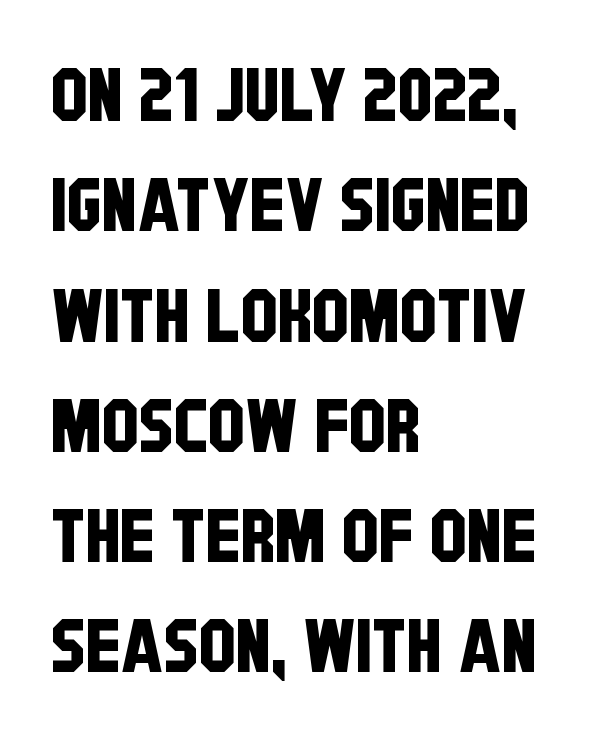
A clean baseline with only descenders dipping below it. Regarding leading, the lines here are spaced in the standard way. The compositor pushed each line to the left boundary. Is this a fixed-width face? No — the glyphs have proportional, varying widths.
